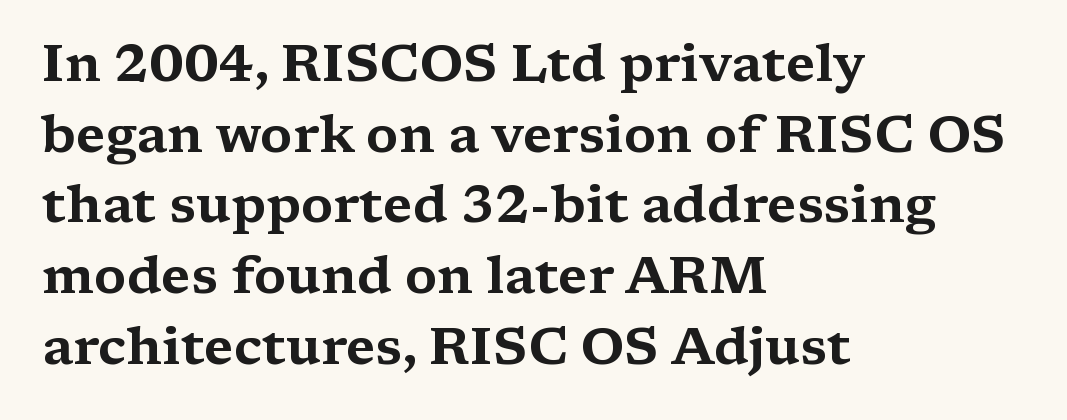
{"serif": "yes", "italic": "no", "width": "wide", "stroke_contrast": "medium", "x_height": "medium", "monospaced": "no", "underline": "no", "align": "left", "line_spacing": "normal", "line_spacing_ratio": 1.36, "letter_spacing": "normal", "letter_spacing_em": 0.0, "glyph_px": 52}
